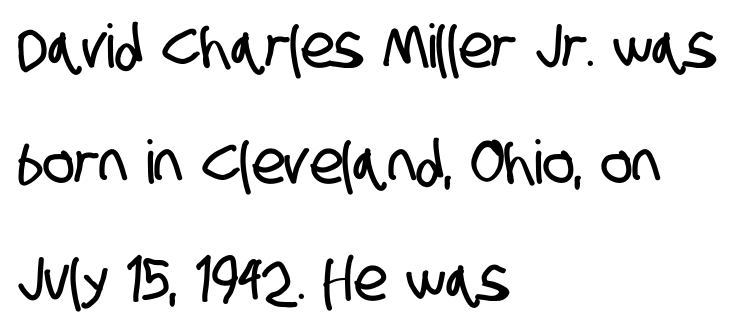
The typeface chosen for these lines omits serifs. You could not count columns in this text — the font is proportionally spaced. Decoration check: the copy has no underline. Compared with typical paragraphs, the rows here are farther apart. Between one letter and the next there's only the usual sliver of space. The setting favours the left margin, as ordinary paragraphs usually do.
